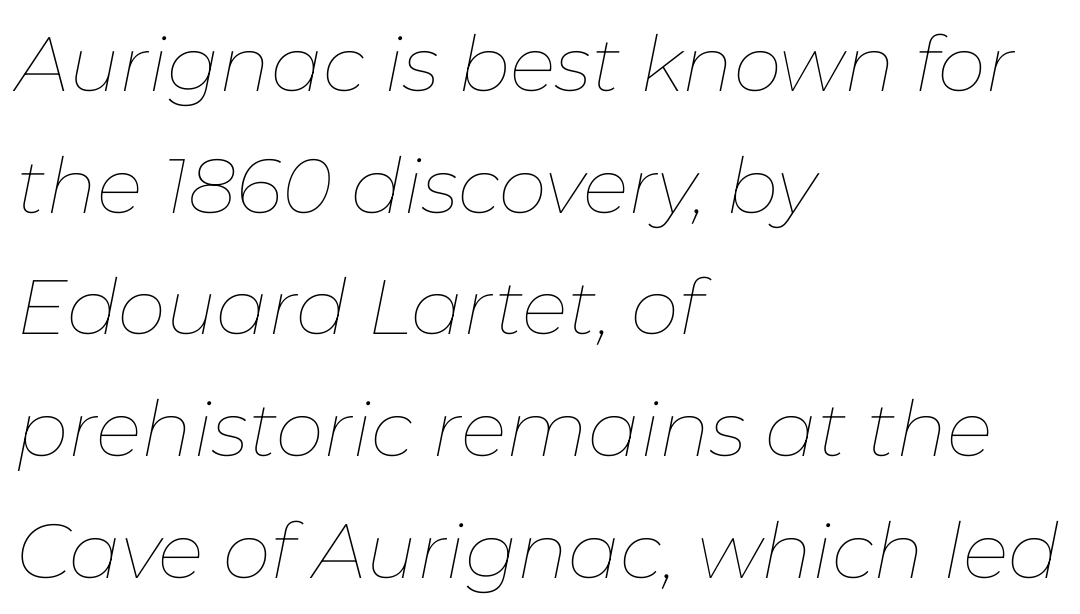
The image shows 77 px thin type, italic (leaning right); set left-aligned, normal line spacing (1.58x), normal letter spacing, not underlined; low stroke contrast and a medium x-height.
